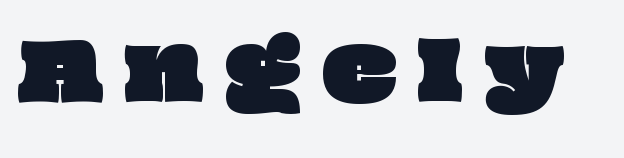
These lines are rendered in a variable-pitch font. The zone under the glyphs is completely vacant. Is the letter spacing exaggerated? Yes — the characters are pushed far apart.
